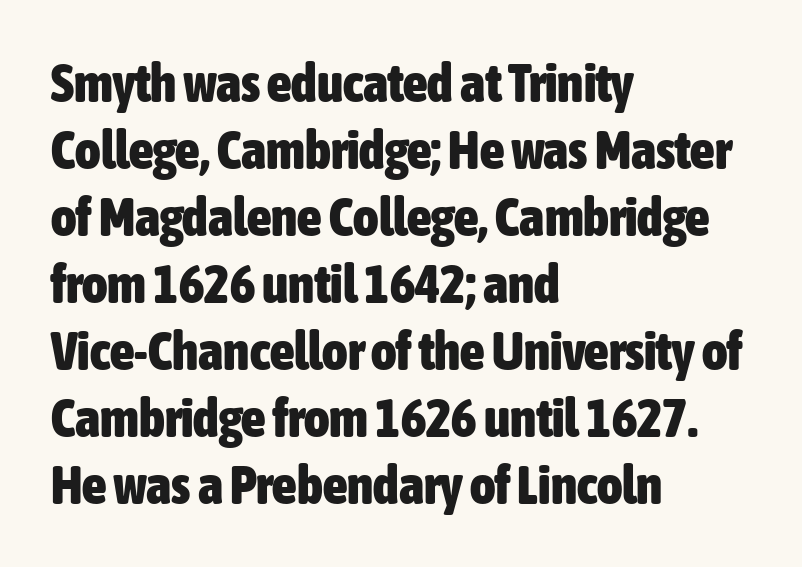
{"serif": "no", "italic": "no", "bold": "yes", "weight": "heavy", "width": "condensed", "stroke_contrast": "low", "x_height": "medium", "monospaced": "no", "underline": "no", "align": "left", "line_spacing_ratio": 1.24, "letter_spacing": "normal", "letter_spacing_em": 0.0, "glyph_px": 54}
